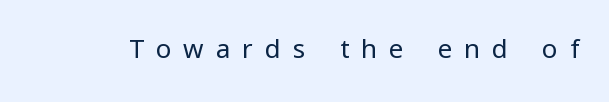
The image shows 26 px text type, upright; set unusually wide letter spacing (+0.46 em), not underlined.
